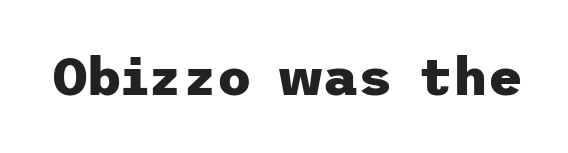
Q: Is the text bold? A: Yes.
Q: Is the text italic (slanted)? A: No, it is upright.
Q: Is the typeface a serif or a sans-serif typeface? A: Sans-serif.
Q: Is the text underlined? A: No.
Q: Is the spacing between letters normal or unusually wide? A: Normal.
Q: Width (condensed, normal, or wide)? A: Normal.
Q: Stroke contrast? A: Low.
Q: x-height? A: Medium.
